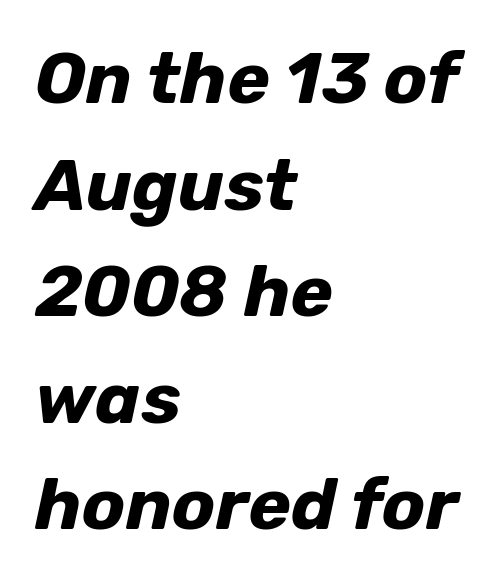
Typeset ragged right — the left edge is the straight one. Rows of type keep a routine distance in the vertical direction. The letterforms sit shoulder to shoulder at normal distance. Only glyphs here, with clear space below each row. Characters are canted at an angle relative to the baseline's perpendicular.
